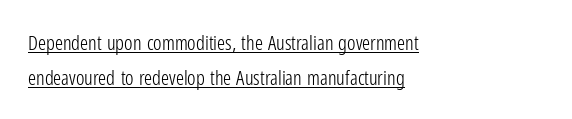
Caption: face not bold, strokes unweighted. The text block is weighted toward the left margin, trailing off unevenly rightward. Every word sits above its own underline. Every stem runs plumb, perpendicular to the baseline.
